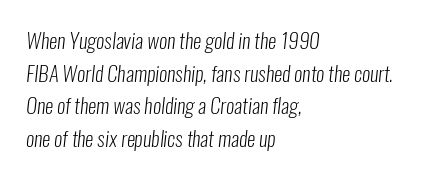
The image shows 21 px text type; set left-aligned, normal line spacing (1.55x), normal letter spacing, not underlined.
